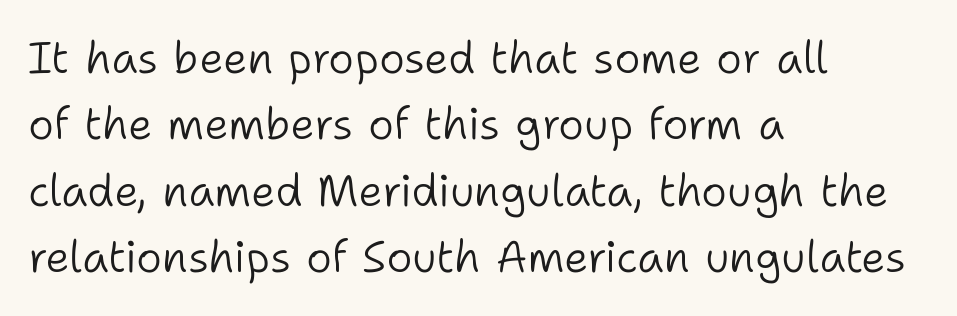
Q: Is the text bold? A: No.
Q: Is the text italic (slanted)? A: No, it is upright.
Q: Is the typeface a serif or a sans-serif typeface? A: Sans-serif.
Q: Is the text underlined? A: No.
Q: How is the paragraph aligned? A: Left-aligned.
Q: Is the spacing between letters normal or unusually wide? A: Normal.
Q: Is the spacing between lines tight, normal or loose? A: Normal.
Q: Width (condensed, normal, or wide)? A: Normal.
Q: Stroke contrast? A: Low.
Q: x-height? A: Medium.
Q: Monospaced? A: No.
